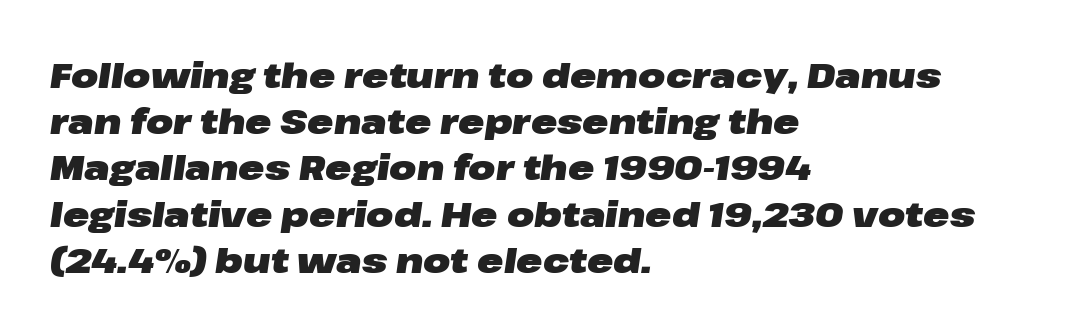
{"italic": "yes", "lean": "right", "slant_degrees": 8, "bold": "yes", "weight": "heavy", "width": "wide", "stroke_contrast": "low", "x_height": "medium", "monospaced": "no", "underline": "no", "align": "left", "line_spacing": "normal", "line_spacing_ratio": 1.32, "letter_spacing": "normal", "letter_spacing_em": 0.0, "glyph_px": 35}
